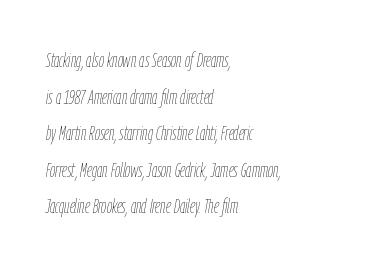
Q: Is the text bold? A: No.
Q: Is the text italic (slanted)? A: Yes, it leans right by about 9 degrees.
Q: Is the text underlined? A: No.
Q: How is the paragraph aligned? A: Left-aligned.
Q: Is the spacing between letters normal or unusually wide? A: Normal.
